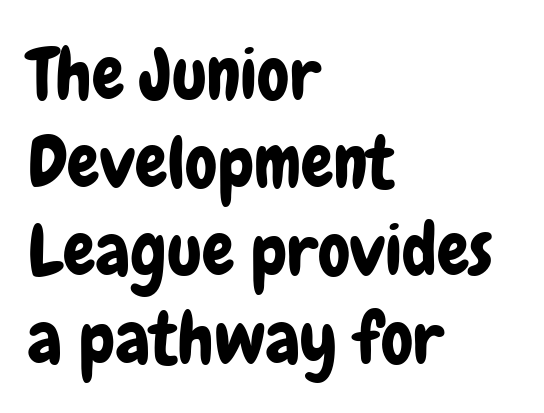
{"serif": "no", "italic": "no", "width": "condensed", "stroke_contrast": "low", "x_height": "medium", "monospaced": "no", "underline": "no", "align": "left", "line_spacing_ratio": 1.22, "letter_spacing": "normal", "letter_spacing_em": 0.0, "glyph_px": 72}
